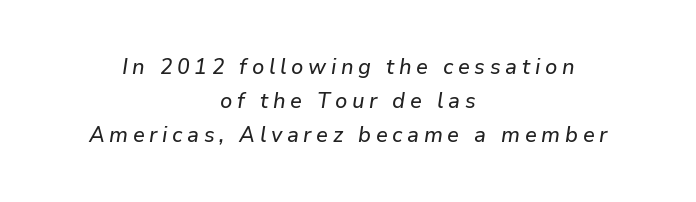
The image shows 22 px text type, italic (leaning right); set centered, normal line spacing (1.55x), unusually wide letter spacing (+0.21 em), not underlined.
